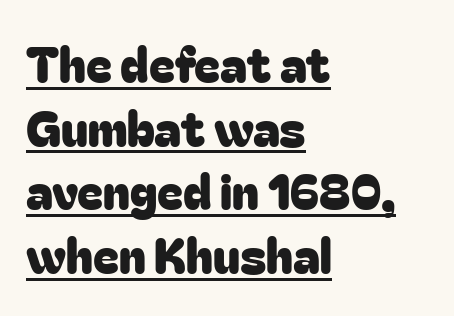
The image shows 49 px sans-serif type, upright; set left-aligned, normal line spacing (1.3x), normal letter spacing, underlined; low stroke contrast and a medium x-height.
